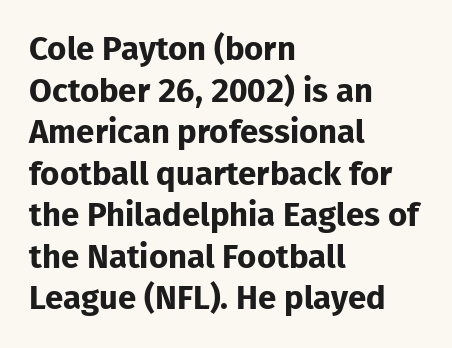
Q: Is the text bold? A: Yes.
Q: Is the text italic (slanted)? A: No, it is upright.
Q: Is the typeface a serif or a sans-serif typeface? A: Sans-serif.
Q: Is the text underlined? A: No.
Q: How is the paragraph aligned? A: Left-aligned.
Q: Is the spacing between letters normal or unusually wide? A: Normal.
Q: Is the spacing between lines tight, normal or loose? A: Normal.
Q: Width (condensed, normal, or wide)? A: Normal.
Q: Stroke contrast? A: Low.
Q: x-height? A: Medium.
Q: Monospaced? A: No.
